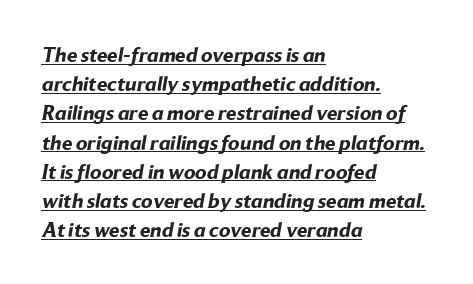
Q: Is the text bold? A: Yes.
Q: Is the text underlined? A: Yes.
Q: How is the paragraph aligned? A: Left-aligned.
Q: Is the spacing between letters normal or unusually wide? A: Normal.
Q: Is the spacing between lines tight, normal or loose? A: Normal.
